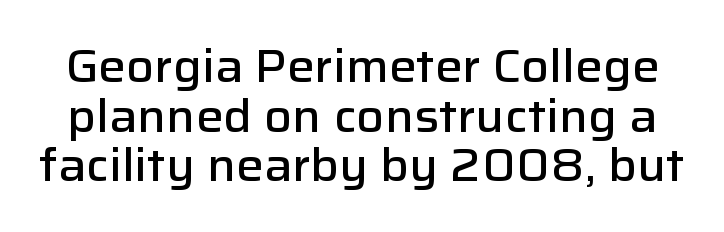
{"serif": "no", "italic": "no", "bold": "semi", "weight": "semibold", "width": "normal", "stroke_contrast": "low", "x_height": "medium", "monospaced": "no", "underline": "no", "line_spacing": "tight", "line_spacing_ratio": 1.08, "letter_spacing": "normal", "letter_spacing_em": 0.0, "glyph_px": 46}
